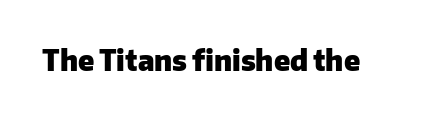
Q: Is the text bold? A: Yes.
Q: Is the text italic (slanted)? A: No, it is upright.
Q: Is the typeface a serif or a sans-serif typeface? A: Sans-serif.
Q: Is the text underlined? A: No.
Q: Is the spacing between letters normal or unusually wide? A: Normal.
Q: Width (condensed, normal, or wide)? A: Normal.
Q: Stroke contrast? A: Low.
Q: x-height? A: Medium.
Q: Monospaced? A: No.
